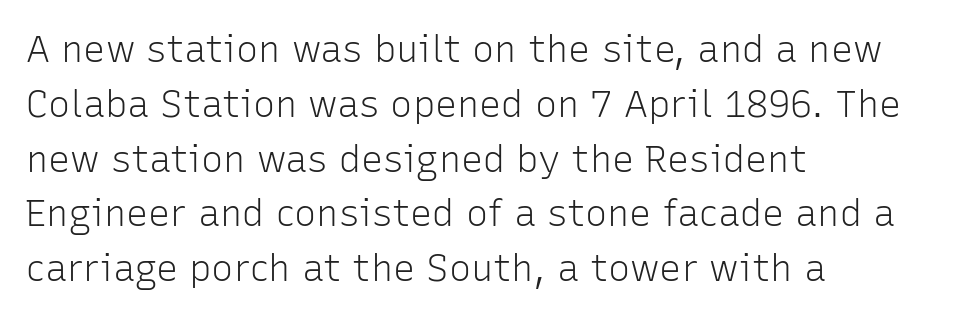
The image shows 37 px light sans-serif type, upright; set left-aligned, normal line spacing (1.48x), normal letter spacing, not underlined; low stroke contrast and a medium x-height.
